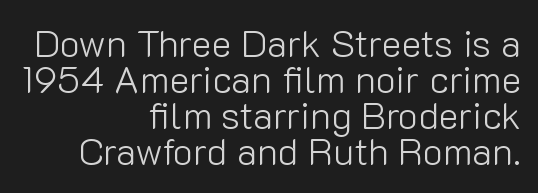
The weight would be labelled regular, book, light, or lighter still. These lines stack with their right ends in a neat column. The passage shown is typed in a proportional face where columns would drift. Check where the strokes stop: nothing finishes them off — pure sans. The rendering uses a small line-height, squeezing the rows.
